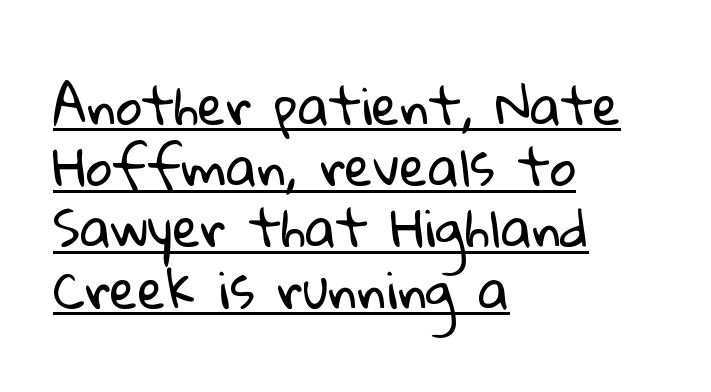
Q: Is the text bold? A: No.
Q: Is the typeface a serif or a sans-serif typeface? A: Sans-serif.
Q: Is the text underlined? A: Yes.
Q: How is the paragraph aligned? A: Left-aligned.
Q: Is the spacing between letters normal or unusually wide? A: Normal.
Q: Width (condensed, normal, or wide)? A: Normal.
Q: Stroke contrast? A: Low.
Q: x-height? A: Medium.
Q: Monospaced? A: No.
